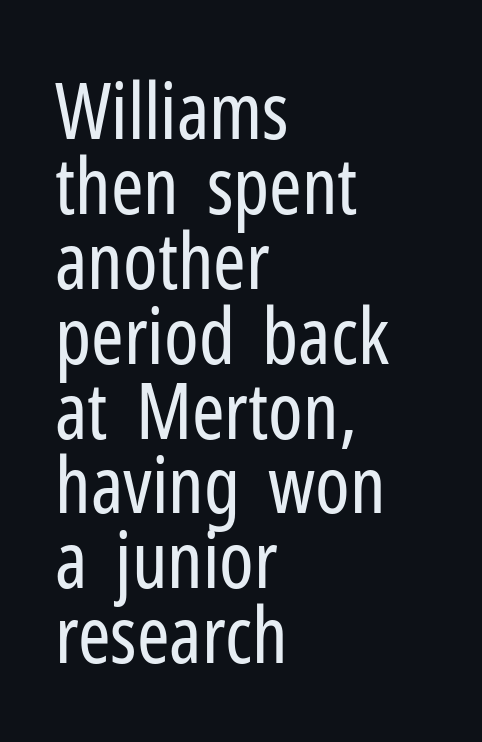
{"serif": "no", "italic": "no", "bold": "no", "weight": "regular", "width": "condensed", "stroke_contrast": "low", "x_height": "medium", "monospaced": "no", "underline": "no", "align": "left", "line_spacing": "tight", "line_spacing_ratio": 0.96, "letter_spacing": "normal", "letter_spacing_em": 0.0, "glyph_px": 78}
